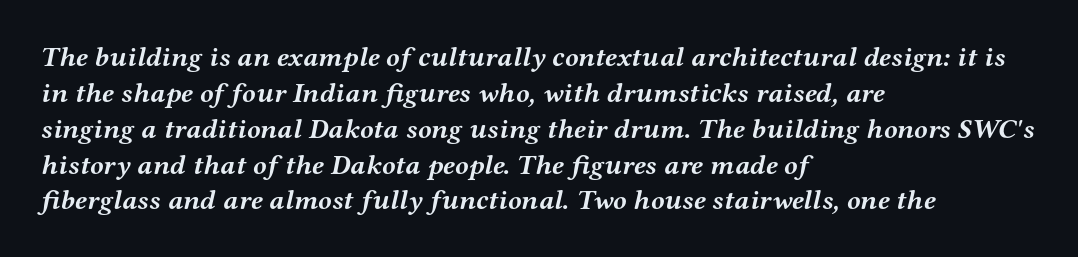
The image shows 28 px semibold, wide serif type, italic (leaning right); set left-aligned, normal line spacing (1.28x), normal letter spacing, not underlined; medium stroke contrast and a medium x-height.
